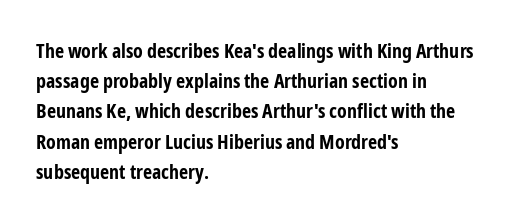
Q: Is the text bold? A: Yes.
Q: Is the text italic (slanted)? A: No, it is upright.
Q: Is the text underlined? A: No.
Q: How is the paragraph aligned? A: Left-aligned.
Q: Is the spacing between letters normal or unusually wide? A: Normal.
Q: Is the spacing between lines tight, normal or loose? A: Normal.
